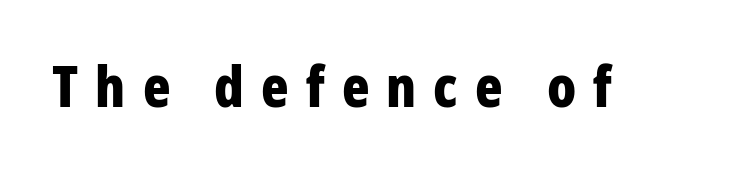
Q: Is the text bold? A: Yes.
Q: Is the text italic (slanted)? A: No, it is upright.
Q: Is the typeface a serif or a sans-serif typeface? A: Sans-serif.
Q: Is the text underlined? A: No.
Q: Is the spacing between letters normal or unusually wide? A: Unusually wide.
Q: Width (condensed, normal, or wide)? A: Condensed.
Q: Stroke contrast? A: Low.
Q: x-height? A: Medium.
Q: Monospaced? A: No.
